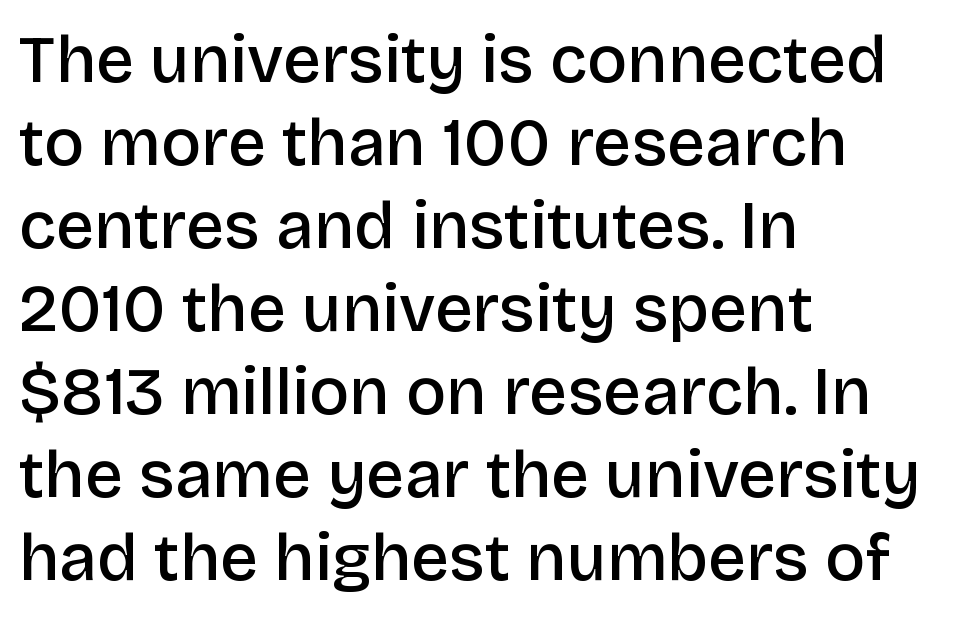
{"serif": "no", "italic": "no", "bold": "semi", "weight": "semibold", "width": "normal", "stroke_contrast": "low", "x_height": "large", "monospaced": "no", "underline": "no", "align": "left", "line_spacing_ratio": 1.24, "letter_spacing": "normal", "letter_spacing_em": 0.0, "glyph_px": 67}
